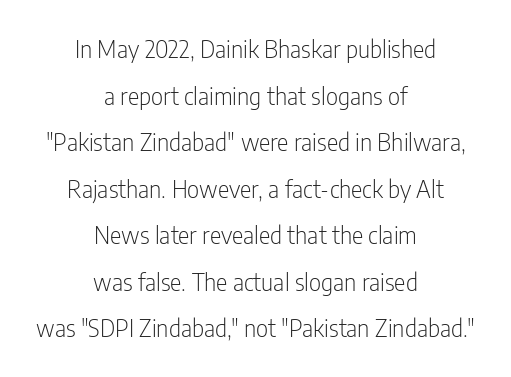
{"italic": "no", "bold": "no", "underline": "no", "align": "center", "line_spacing": "loose", "line_spacing_ratio": 1.94, "letter_spacing": "normal", "letter_spacing_em": 0.0, "glyph_px": 24}
